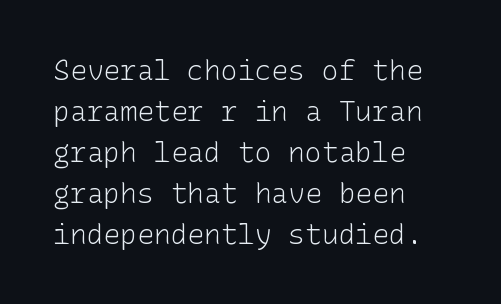
These lines sit exactly where default settings would place them. This sample uses a sans-serif face. Characters remain perfectly vertical along every line. Stem width sits at or under what a default text font uses. The gap between lines stays unmarked.
